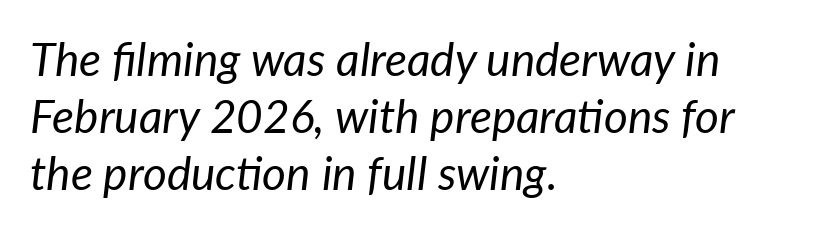
Typeset ragged right — the left edge is the straight one. Compared with a typical body face, this is equally light or lighter still. A bare baseline throughout the passage. The axis of the letterforms is tilted away from vertical.
